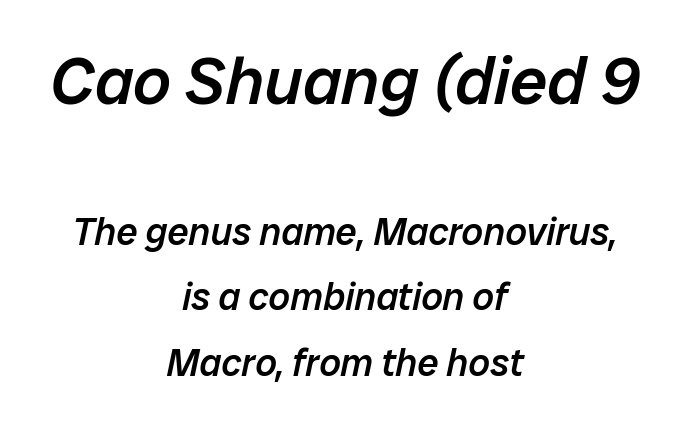
{"italic": "yes", "lean": "right", "slant_degrees": 12, "bold": "semi", "weight": "semibold", "width": "normal", "stroke_contrast": "low", "x_height": "medium", "monospaced": "no", "underline": "no", "align": "center", "line_spacing_ratio": 1.73, "letter_spacing": "normal", "letter_spacing_em": 0.0, "larger_block": "first", "size_ratio": 1.76, "glyph_px": 67}
